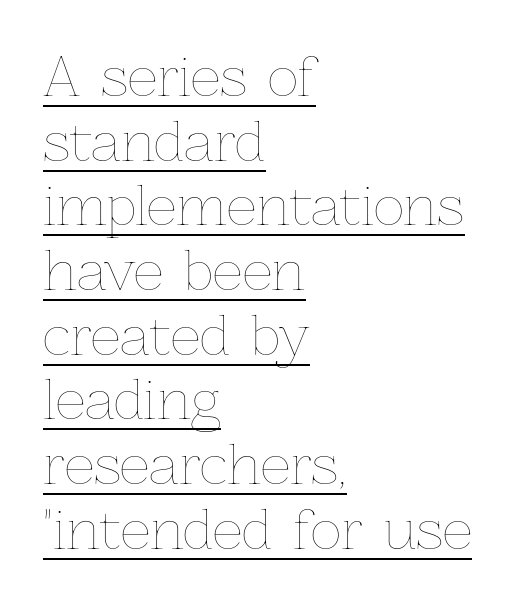
{"italic": "no", "bold": "no", "weight": "thin", "width": "normal", "stroke_contrast": "low", "x_height": "medium", "monospaced": "no", "underline": "yes", "align": "left", "line_spacing_ratio": 1.22, "letter_spacing": "normal", "letter_spacing_em": 0.0, "glyph_px": 53}
